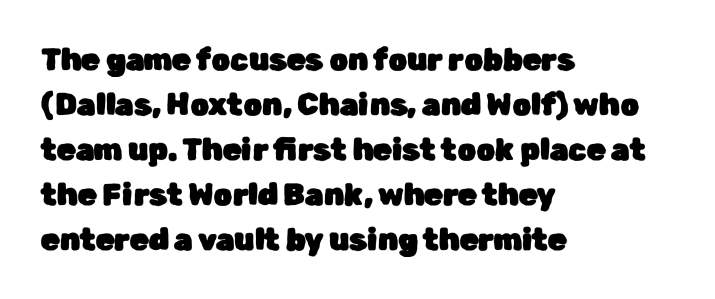
The image shows 30 px sans-serif type, upright; set left-aligned, normal line spacing (1.5x), normal letter spacing, not underlined; low stroke contrast and a medium x-height.
